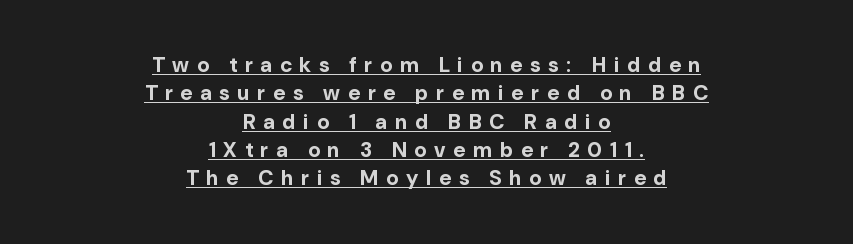
{"italic": "no", "bold": "yes", "underline": "yes", "align": "center", "line_spacing": "normal", "line_spacing_ratio": 1.35, "letter_spacing": "wide", "letter_spacing_em": 0.37, "glyph_px": 21}
